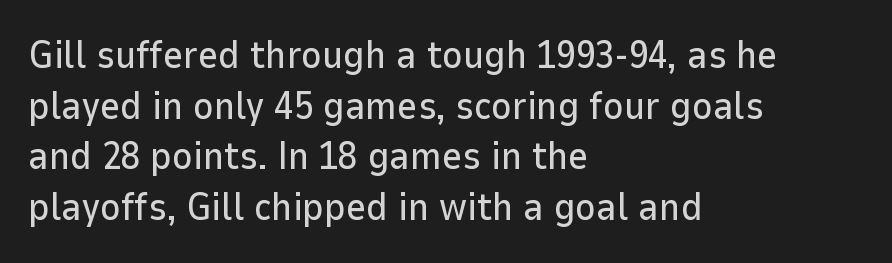
The image shows 39 px sans-serif type, upright; set left-aligned, normal line spacing (1.3x), normal letter spacing, not underlined; low stroke contrast and a medium x-height.
